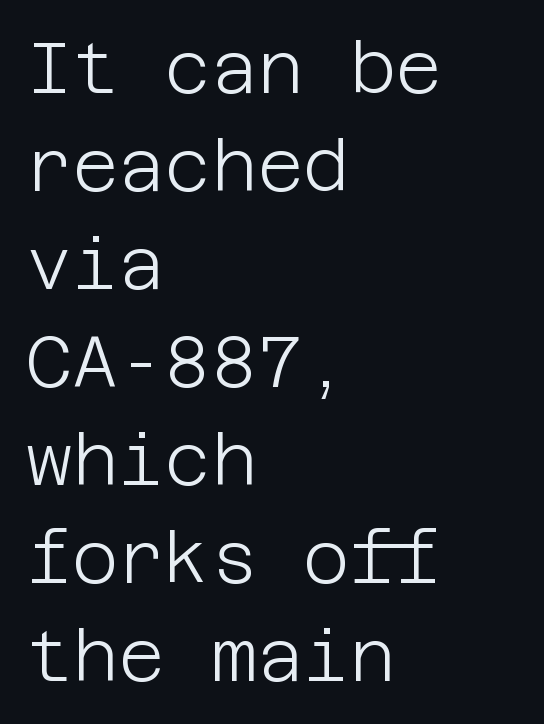
The image shows 71 px light sans-serif type, upright; set left-aligned, normal line spacing (1.38x), normal letter spacing, not underlined; low stroke contrast and a large x-height.
